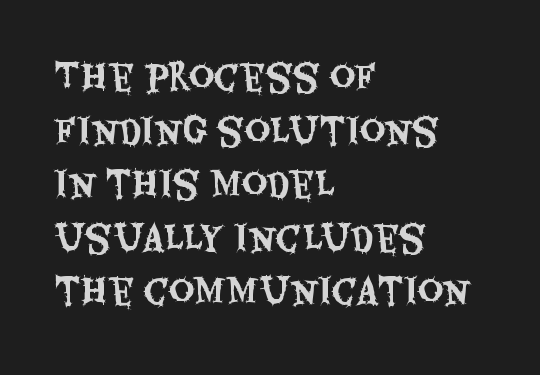
{"serif": "no", "italic": "no", "width": "condensed", "stroke_contrast": "medium", "x_height": "large", "monospaced": "no", "underline": "no", "align": "left", "line_spacing": "normal", "line_spacing_ratio": 1.53, "letter_spacing": "normal", "letter_spacing_em": 0.0, "glyph_px": 35}
